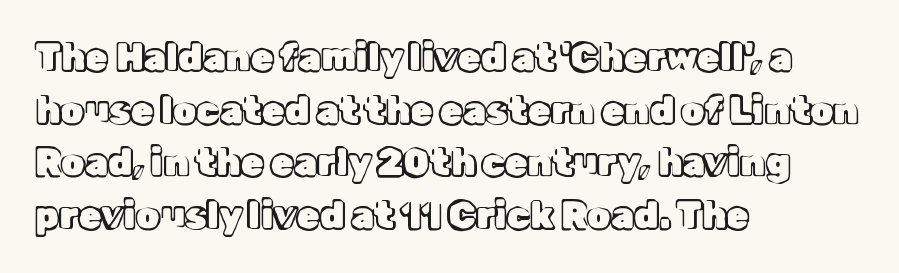
Q: Is the text italic (slanted)? A: No, it is upright.
Q: Is the text underlined? A: No.
Q: How is the paragraph aligned? A: Left-aligned.
Q: Is the spacing between letters normal or unusually wide? A: Normal.
Q: Is the spacing between lines tight, normal or loose? A: Normal.
Q: Width (condensed, normal, or wide)? A: Normal.
Q: x-height? A: Medium.
Q: Monospaced? A: No.
